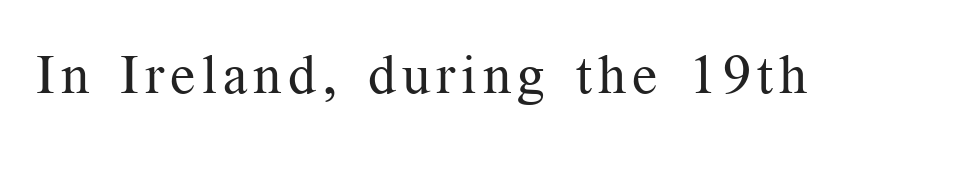
{"serif": "yes", "italic": "no", "bold": "no", "weight": "regular", "width": "normal", "stroke_contrast": "medium", "x_height": "medium", "monospaced": "no", "underline": "no", "glyph_px": 55}
